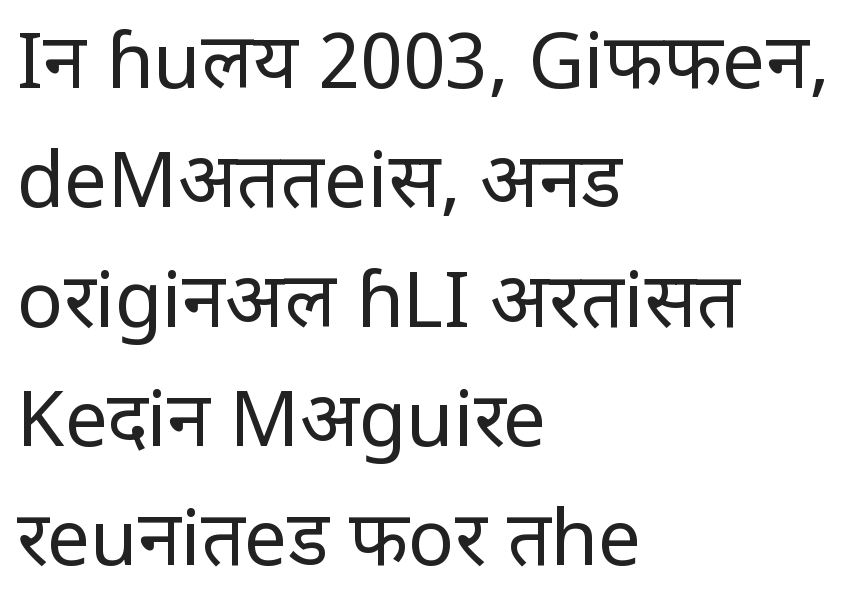
In terms of leading, this rendering sits right in the middle. Typographically, this falls in the sans-serif category. Decoration check: the copy has no underline. Every stem runs plumb, perpendicular to the baseline.
